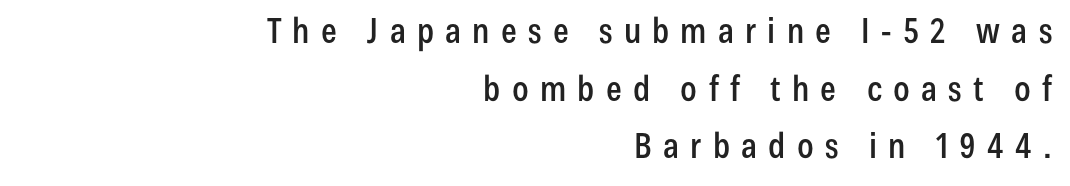
{"serif": "no", "italic": "no", "width": "condensed", "stroke_contrast": "low", "x_height": "medium", "monospaced": "no", "underline": "no", "align": "right", "line_spacing": "normal", "line_spacing_ratio": 1.65, "letter_spacing": "wide", "letter_spacing_em": 0.32, "glyph_px": 35}
